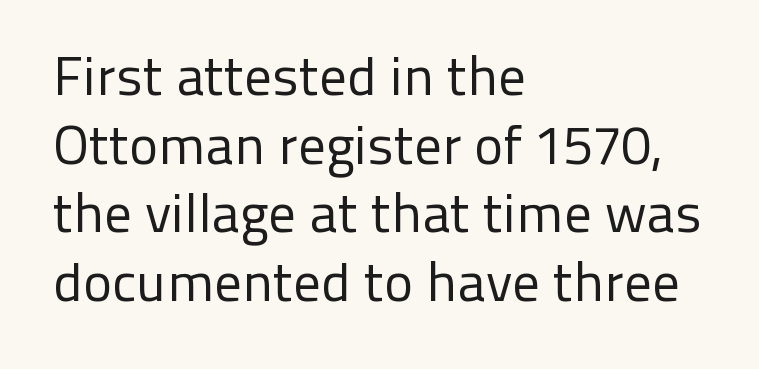
Q: Is the text bold? A: No.
Q: Is the text italic (slanted)? A: No, it is upright.
Q: Is the typeface a serif or a sans-serif typeface? A: Sans-serif.
Q: Is the text underlined? A: No.
Q: How is the paragraph aligned? A: Left-aligned.
Q: Is the spacing between letters normal or unusually wide? A: Normal.
Q: Is the spacing between lines tight, normal or loose? A: Normal.
Q: Width (condensed, normal, or wide)? A: Normal.
Q: Stroke contrast? A: Low.
Q: x-height? A: Medium.
Q: Monospaced? A: No.
